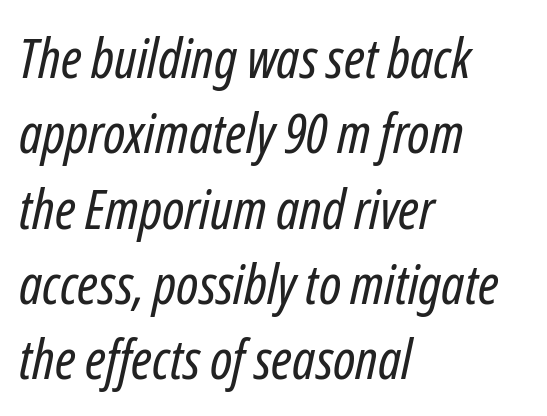
Here the designer chose a conventional face with non-uniform glyph widths. The font's italic variant was chosen for this text. Stems here are at most as thick as an everyday book face. Whoever set this chose a conventional vertical rhythm. Layout note: lines flush left.
